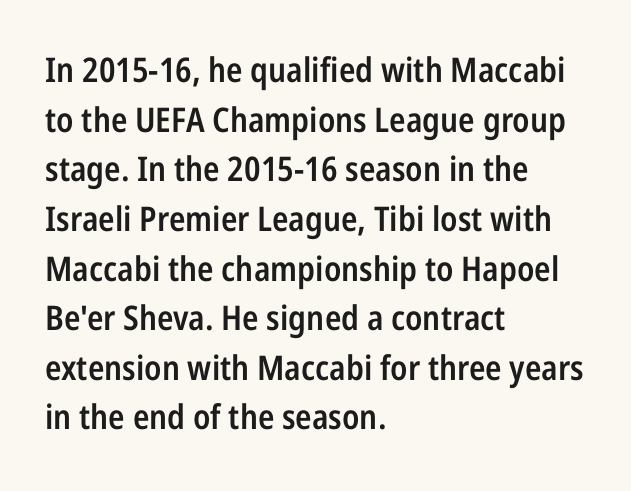
Q: Is the text bold? A: Semi-bold.
Q: Is the text italic (slanted)? A: No, it is upright.
Q: Is the typeface a serif or a sans-serif typeface? A: Sans-serif.
Q: Is the text underlined? A: No.
Q: How is the paragraph aligned? A: Left-aligned.
Q: Is the spacing between letters normal or unusually wide? A: Normal.
Q: Is the spacing between lines tight, normal or loose? A: Normal.
Q: Width (condensed, normal, or wide)? A: Condensed.
Q: Stroke contrast? A: Low.
Q: x-height? A: Medium.
Q: Monospaced? A: No.
